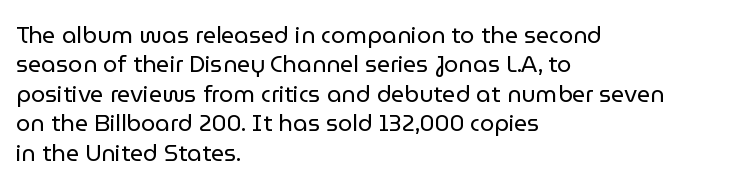
Q: Is the text bold? A: No.
Q: Is the text italic (slanted)? A: No, it is upright.
Q: Is the text underlined? A: No.
Q: How is the paragraph aligned? A: Left-aligned.
Q: Is the spacing between letters normal or unusually wide? A: Normal.
Q: Is the spacing between lines tight, normal or loose? A: Normal.
